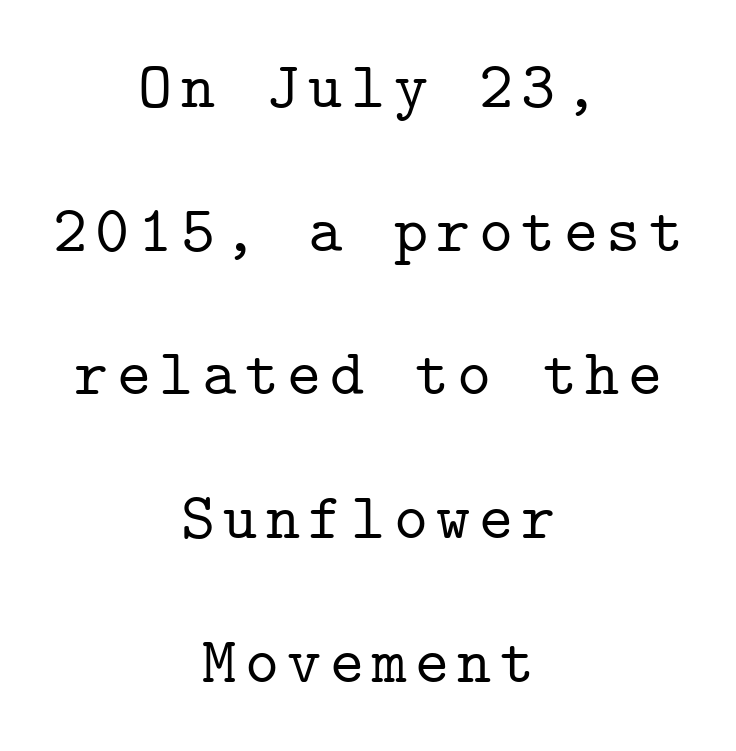
The image shows 65 px serif type, upright, monospaced; set centered, loose line spacing (2.21x), not underlined; low stroke contrast and a medium x-height.
